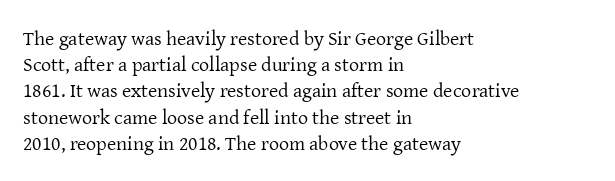
No chunkiness to these letters — they're not bold. Alignment: flush left. Do the letters lean? They stand straight. Horizontal bands of white between lines are of average thickness. Has an underline been added? It has not. Is the letter spacing exaggerated? No — it looks like the ordinary default.
